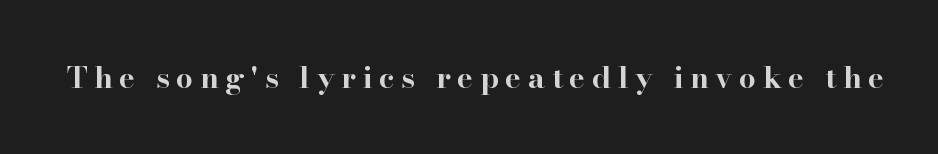
The image shows 30 px bold, wide serif type, upright; set unusually wide letter spacing (+0.22 em), not underlined; high stroke contrast and a small x-height.
